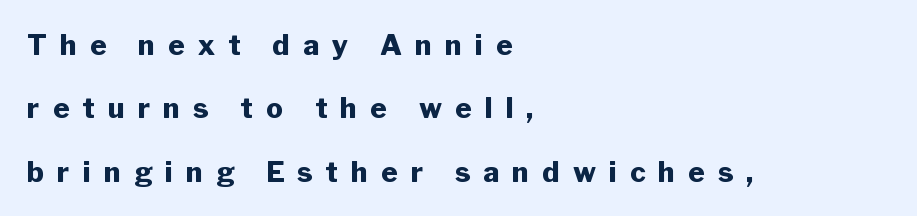
Q: Is the text bold? A: Yes.
Q: Is the text italic (slanted)? A: No, it is upright.
Q: Is the typeface a serif or a sans-serif typeface? A: Sans-serif.
Q: Is the text underlined? A: No.
Q: How is the paragraph aligned? A: Left-aligned.
Q: Is the spacing between letters normal or unusually wide? A: Unusually wide.
Q: Is the spacing between lines tight, normal or loose? A: Loose.
Q: Width (condensed, normal, or wide)? A: Normal.
Q: Stroke contrast? A: Low.
Q: x-height? A: Medium.
Q: Monospaced? A: No.
